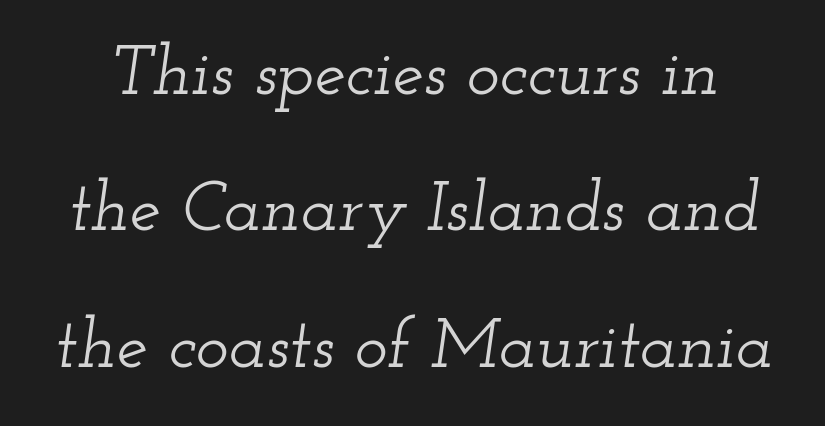
There's an unmistakable incline to the writing here. Tracking value appears to be zero — textbook default spacing. The area under the type is left untouched. Think of a printed novel: that variable character pitch is what you see here.
